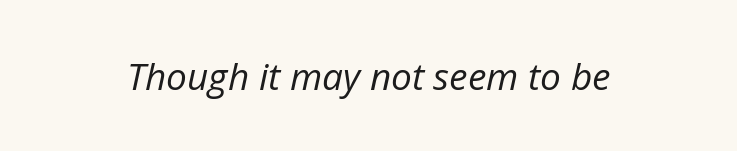
Q: Is the text bold? A: No.
Q: Is the text italic (slanted)? A: Yes, it leans right by about 12 degrees.
Q: Is the text underlined? A: No.
Q: Is the spacing between letters normal or unusually wide? A: Normal.
Q: Width (condensed, normal, or wide)? A: Normal.
Q: Stroke contrast? A: Low.
Q: x-height? A: Medium.
Q: Monospaced? A: No.
